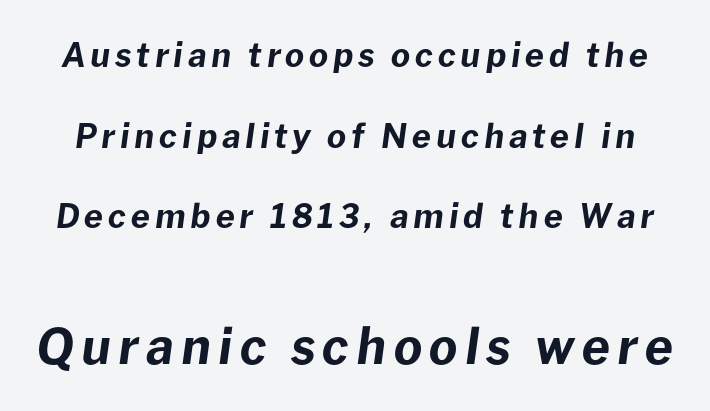
Is the type bold? Yes — the strokes are clearly thick and heavy. Baseline-to-baseline distance is far greater than the letter height. The axis of the letterforms is tilted away from vertical. Decoration check: the copy has no underline.
